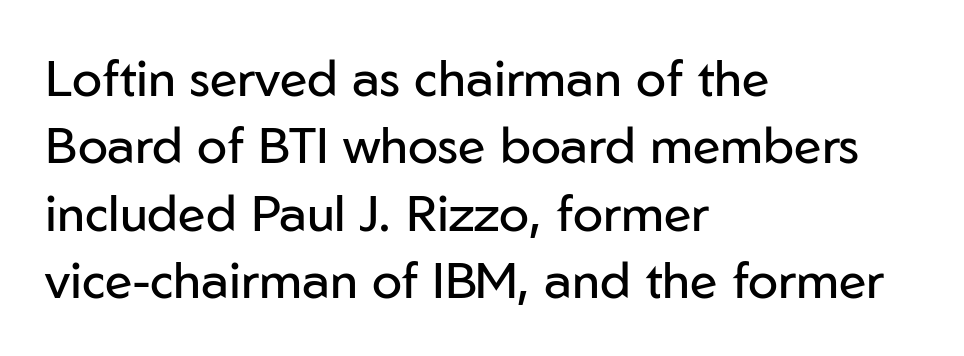
{"serif": "no", "italic": "no", "bold": "no", "weight": "regular", "width": "normal", "stroke_contrast": "low", "x_height": "medium", "monospaced": "no", "underline": "no", "align": "left", "line_spacing": "normal", "line_spacing_ratio": 1.35, "letter_spacing": "normal", "letter_spacing_em": 0.0, "glyph_px": 50}
